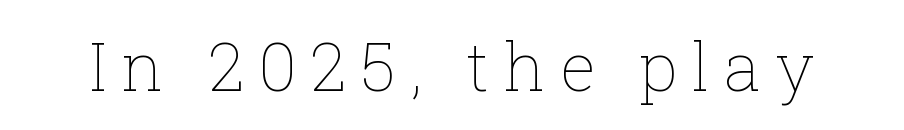
Q: Is the text bold? A: No.
Q: Is the text italic (slanted)? A: No, it is upright.
Q: Is the text underlined? A: No.
Q: Is the spacing between letters normal or unusually wide? A: Unusually wide.
Q: Width (condensed, normal, or wide)? A: Normal.
Q: Stroke contrast? A: Low.
Q: x-height? A: Medium.
Q: Monospaced? A: No.
